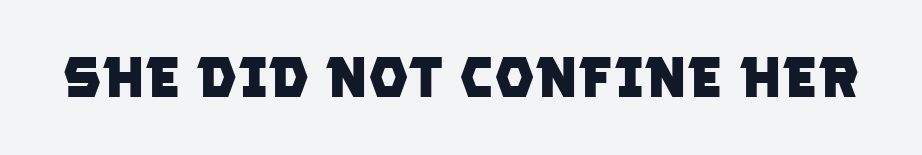
A clean baseline with only descenders dipping below it. This sample uses plain, unmodified letter spacing. As a designer I'd log this as weight 700, bold. This is sans-serif lettering, the kind often seen on screens and signage. Think of a printed novel: that variable character pitch is what you see here.
